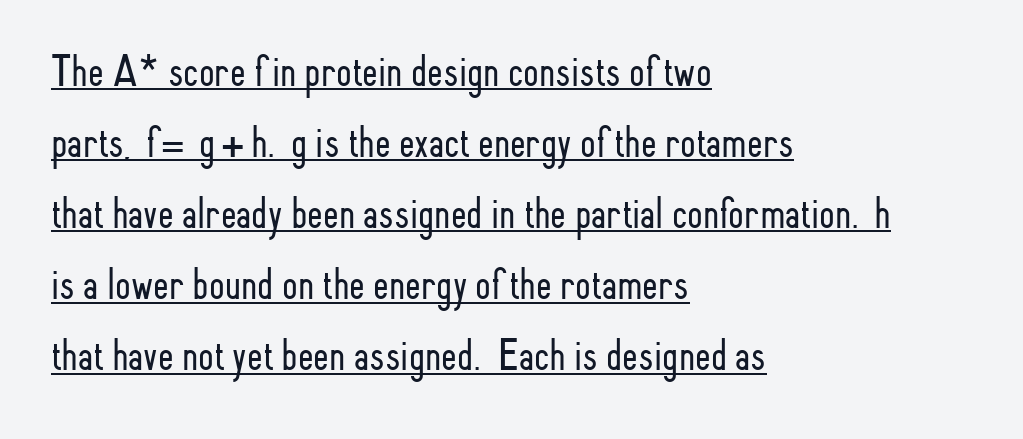
{"serif": "no", "italic": "no", "bold": "no", "weight": "light", "width": "condensed", "stroke_contrast": "low", "x_height": "small", "monospaced": "no", "underline": "yes", "align": "left", "line_spacing": "normal", "line_spacing_ratio": 1.58, "letter_spacing": "normal", "letter_spacing_em": 0.0, "glyph_px": 45}
